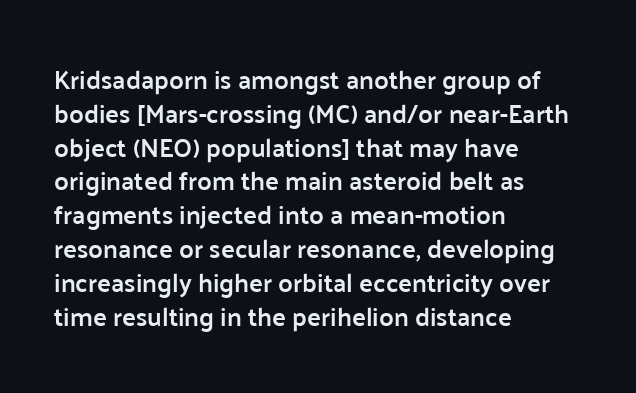
{"italic": "no", "bold": "semi", "underline": "no", "align": "left", "line_spacing": "normal", "line_spacing_ratio": 1.3, "letter_spacing": "normal", "letter_spacing_em": 0.0, "glyph_px": 26}
